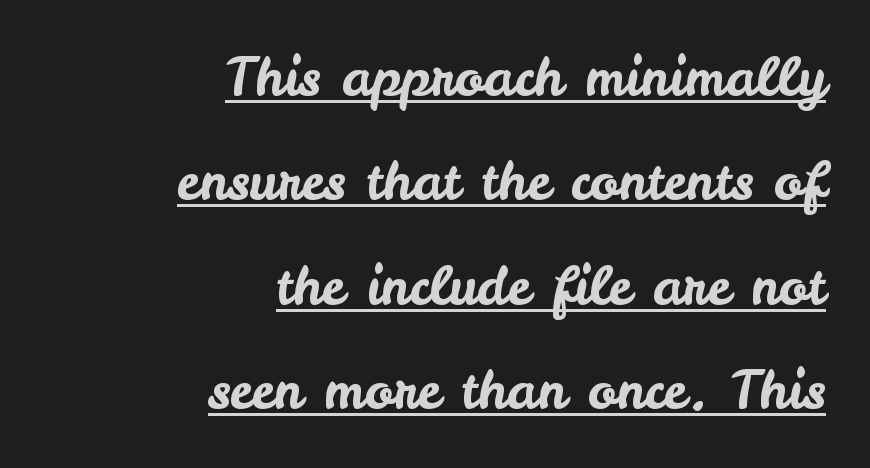
{"serif": "no", "width": "normal", "stroke_contrast": "low", "x_height": "small", "monospaced": "no", "underline": "yes", "align": "right", "line_spacing": "loose", "line_spacing_ratio": 1.97, "letter_spacing": "normal", "letter_spacing_em": 0.0, "glyph_px": 53}
